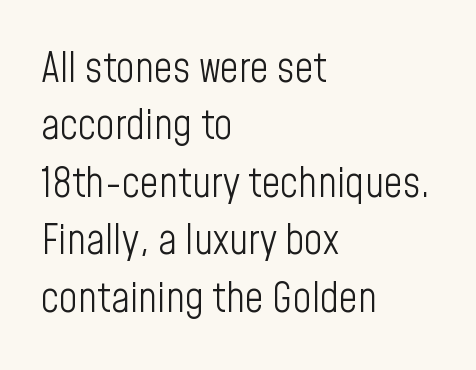
Each new line begins a customary step beneath the previous one. A quiet, ordinary-to-light weight characterises the typeface. The passage shown is typed in a proportional face where columns would drift. Does the lettering tilt? It doesn't — this is upright.
